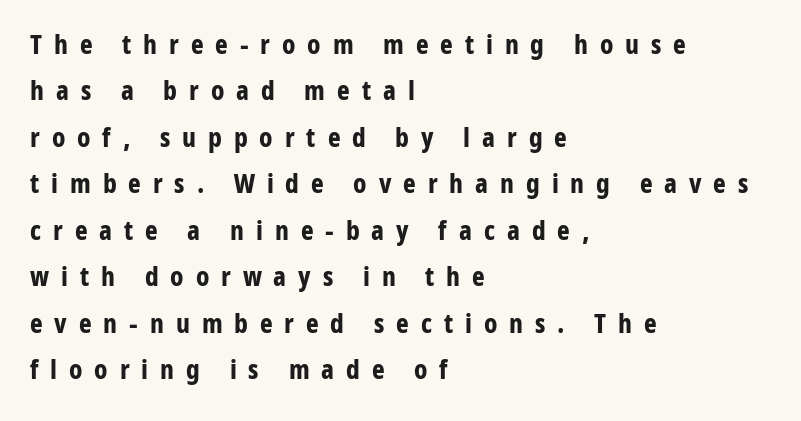
The image shows 27 px bold type, upright; set left-aligned, line spacing 1.72x, unusually wide letter spacing (+0.44 em), not underlined.
